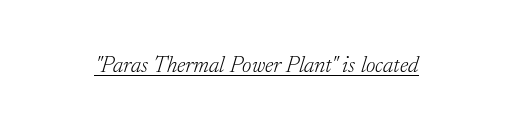
The rendering uses the underline text-decoration. Students, note that the glyphs here touch the page at normal intervals. On a weight scale, this lands at 450 or below. This sample uses an oblique cut, with every glyph tilted off the vertical.
